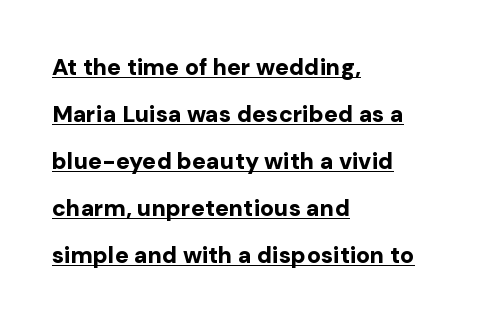
Q: Is the text bold? A: Yes.
Q: Is the text italic (slanted)? A: No, it is upright.
Q: Is the text underlined? A: Yes.
Q: How is the paragraph aligned? A: Left-aligned.
Q: Is the spacing between letters normal or unusually wide? A: Normal.
Q: Is the spacing between lines tight, normal or loose? A: Loose.
